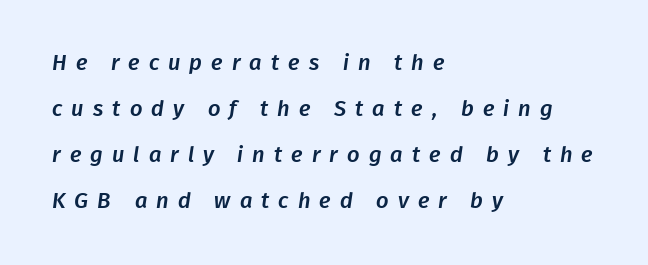
{"underline": "no", "align": "left", "line_spacing": "loose", "line_spacing_ratio": 2.09, "letter_spacing": "wide", "letter_spacing_em": 0.41, "glyph_px": 22}
